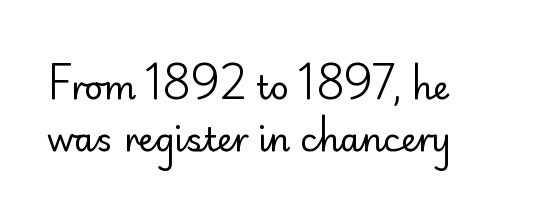
Q: Is the text bold? A: No.
Q: Is the text italic (slanted)? A: No, it is upright.
Q: Is the typeface a serif or a sans-serif typeface? A: Sans-serif.
Q: Is the text underlined? A: No.
Q: How is the paragraph aligned? A: Left-aligned.
Q: Is the spacing between letters normal or unusually wide? A: Normal.
Q: Is the spacing between lines tight, normal or loose? A: Normal.
Q: Width (condensed, normal, or wide)? A: Normal.
Q: Stroke contrast? A: Low.
Q: x-height? A: Small.
Q: Monospaced? A: No.
